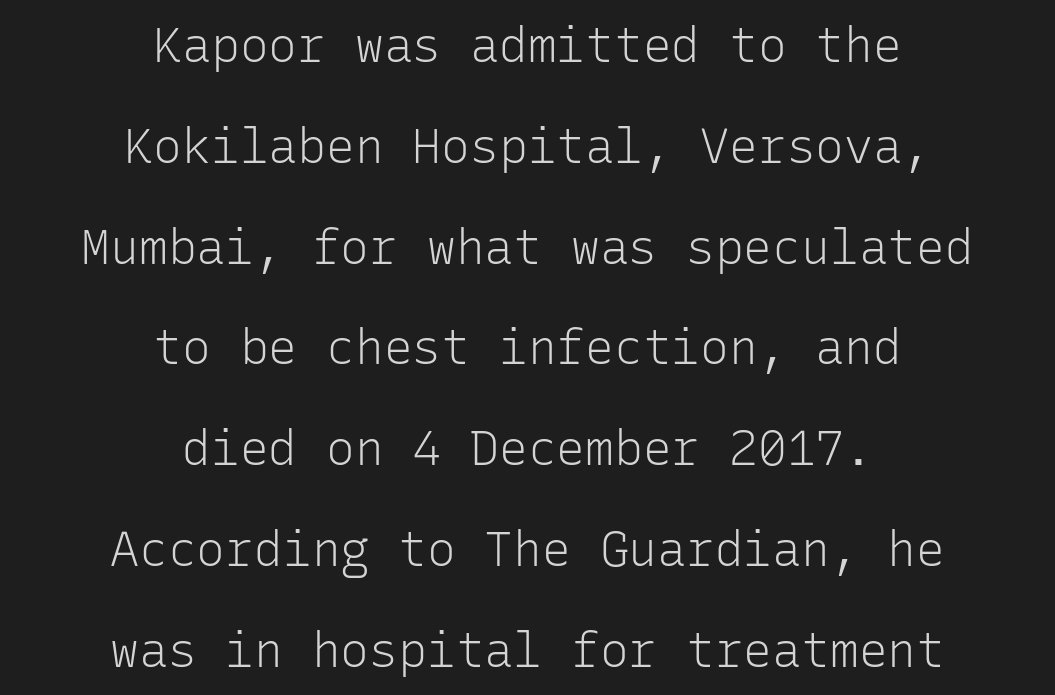
{"serif": "no", "italic": "no", "bold": "no", "weight": "light", "width": "normal", "stroke_contrast": "low", "x_height": "medium", "monospaced": "yes", "underline": "no", "align": "center", "line_spacing": "loose", "line_spacing_ratio": 2.1, "letter_spacing": "normal", "letter_spacing_em": 0.0, "glyph_px": 48}
